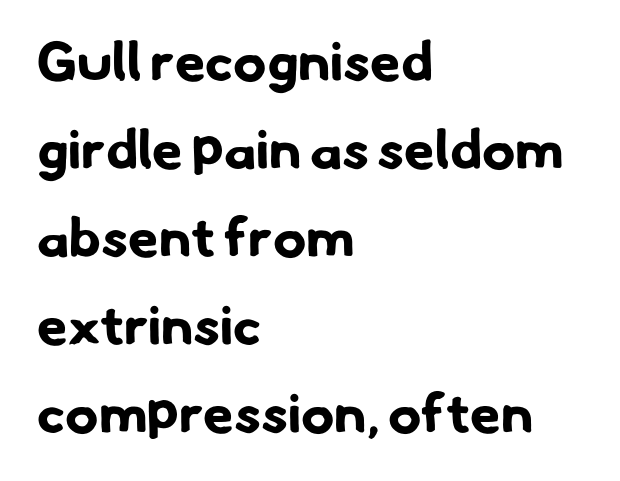
Q: Is the text bold? A: Yes.
Q: Is the typeface a serif or a sans-serif typeface? A: Sans-serif.
Q: Is the text underlined? A: No.
Q: How is the paragraph aligned? A: Left-aligned.
Q: Is the spacing between letters normal or unusually wide? A: Normal.
Q: Is the spacing between lines tight, normal or loose? A: Normal.
Q: Width (condensed, normal, or wide)? A: Normal.
Q: Stroke contrast? A: Low.
Q: x-height? A: Small.
Q: Monospaced? A: No.
